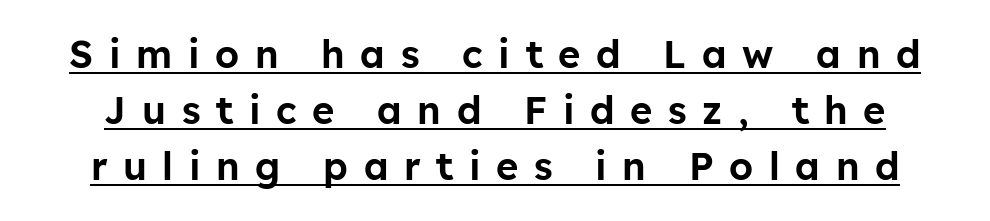
Q: Is the text italic (slanted)? A: No, it is upright.
Q: Is the typeface a serif or a sans-serif typeface? A: Sans-serif.
Q: Is the text underlined? A: Yes.
Q: Is the spacing between letters normal or unusually wide? A: Unusually wide.
Q: Is the spacing between lines tight, normal or loose? A: Normal.
Q: Width (condensed, normal, or wide)? A: Normal.
Q: Stroke contrast? A: Low.
Q: x-height? A: Medium.
Q: Monospaced? A: No.
